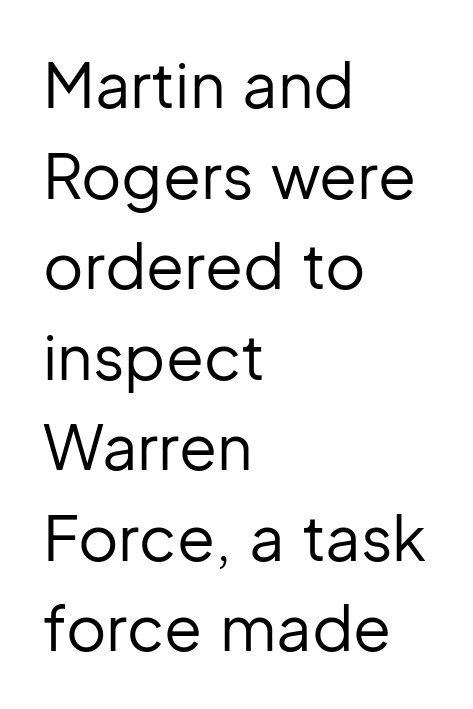
The font sits on the lighter half of the weight spectrum, regular included. Classification — sans serif. Each line starts at the same left margin while the right side varies. Spacing between characters is what you'd get straight out of the box. Is this a fixed-width face? No — the glyphs have proportional, varying widths.
